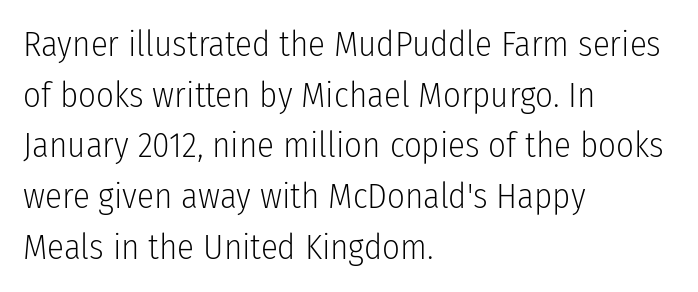
Q: Is the text bold? A: No.
Q: Is the text italic (slanted)? A: No, it is upright.
Q: Is the typeface a serif or a sans-serif typeface? A: Sans-serif.
Q: Is the text underlined? A: No.
Q: How is the paragraph aligned? A: Left-aligned.
Q: Is the spacing between letters normal or unusually wide? A: Normal.
Q: Is the spacing between lines tight, normal or loose? A: Normal.
Q: Width (condensed, normal, or wide)? A: Condensed.
Q: Stroke contrast? A: Low.
Q: x-height? A: Medium.
Q: Monospaced? A: No.
